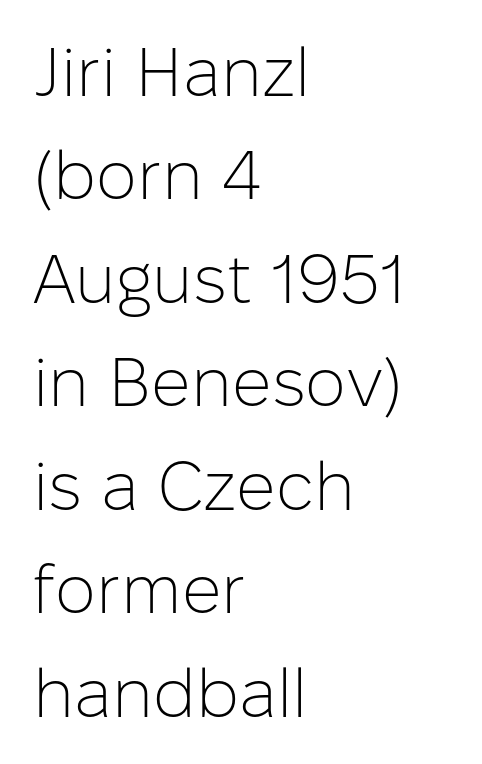
{"serif": "no", "italic": "no", "bold": "no", "weight": "light", "width": "normal", "stroke_contrast": "low", "x_height": "medium", "monospaced": "no", "underline": "no", "align": "left", "line_spacing": "normal", "line_spacing_ratio": 1.5, "letter_spacing": "normal", "letter_spacing_em": 0.0, "glyph_px": 69}
